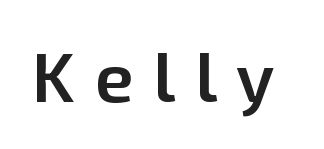
The image shows 70 px semibold sans-serif type, upright; set unusually wide letter spacing (+0.28 em), not underlined; low stroke contrast and a medium x-height.
